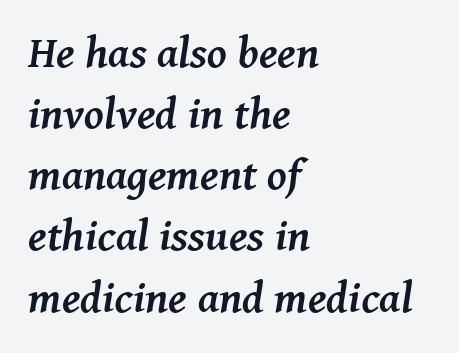
The image shows 44 px semibold serif type, italic (leaning right); set left-aligned, normal line spacing (1.39x), normal letter spacing, not underlined; medium stroke contrast and a medium x-height.
